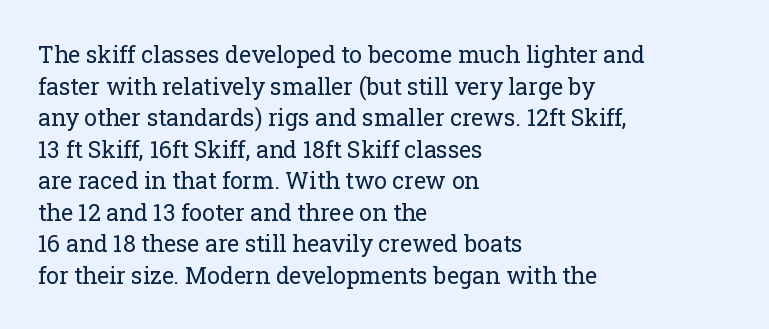
{"italic": "no", "bold": "no", "underline": "no", "align": "left", "line_spacing": "normal", "line_spacing_ratio": 1.37, "letter_spacing": "normal", "letter_spacing_em": 0.0, "glyph_px": 23}
